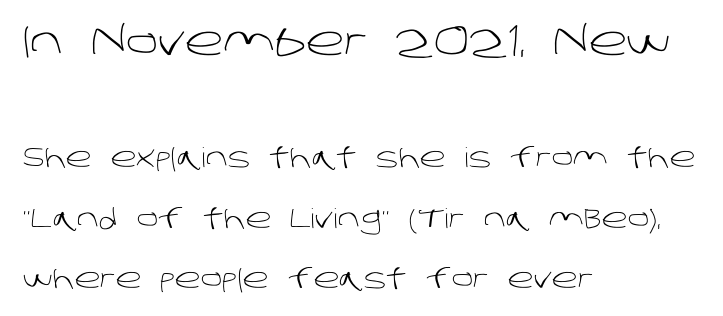
{"serif": "no", "bold": "no", "weight": "light", "width": "normal", "stroke_contrast": "low", "x_height": "large", "monospaced": "no", "underline": "no", "align": "left", "line_spacing": "loose", "line_spacing_ratio": 2.25, "letter_spacing": "normal", "letter_spacing_em": 0.0, "larger_block": "first", "size_ratio": 1.48, "glyph_px": 40}
